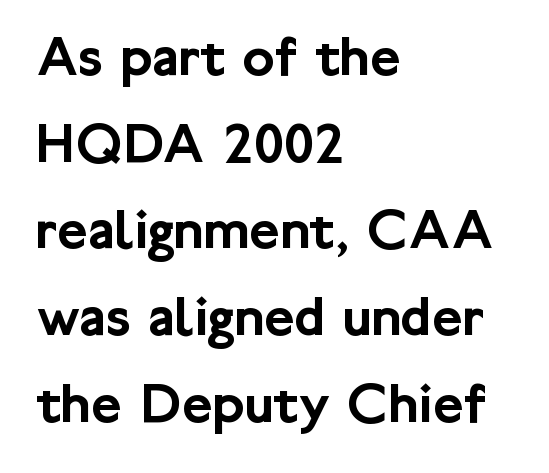
Q: Is the text italic (slanted)? A: No, it is upright.
Q: Is the typeface a serif or a sans-serif typeface? A: Sans-serif.
Q: Is the text underlined? A: No.
Q: How is the paragraph aligned? A: Left-aligned.
Q: Is the spacing between letters normal or unusually wide? A: Normal.
Q: Is the spacing between lines tight, normal or loose? A: Normal.
Q: Width (condensed, normal, or wide)? A: Normal.
Q: Stroke contrast? A: Low.
Q: x-height? A: Medium.
Q: Monospaced? A: No.
